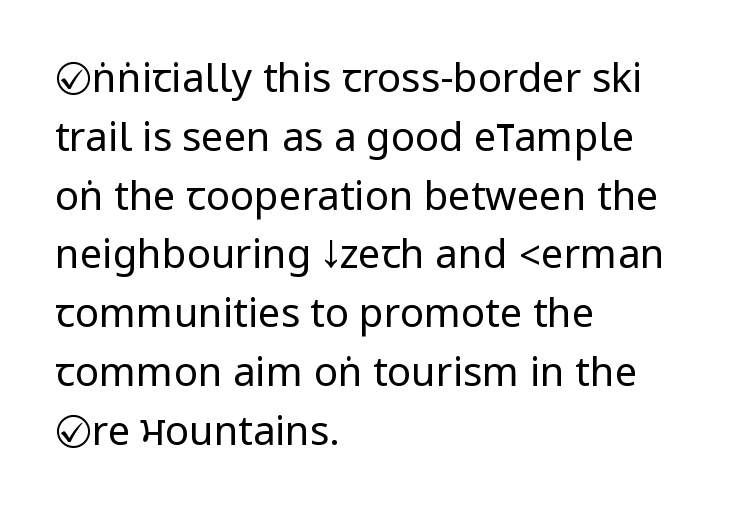
The gaps between neighbouring characters are ordinary and unremarkable. What's the leading like? Ordinary, nothing unusual. Only glyphs here, with clear space below each row. Posture: upright roman. Summary of weight: not heavy and not bold. Horizontally, the lines are justified to the leading edge only.
